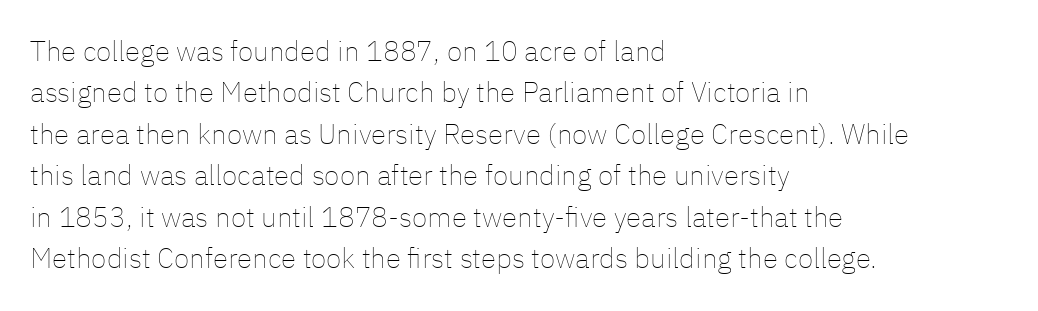
The image shows 28 px thin type, upright; set left-aligned, normal line spacing (1.48x), normal letter spacing, not underlined; low stroke contrast and a medium x-height.
